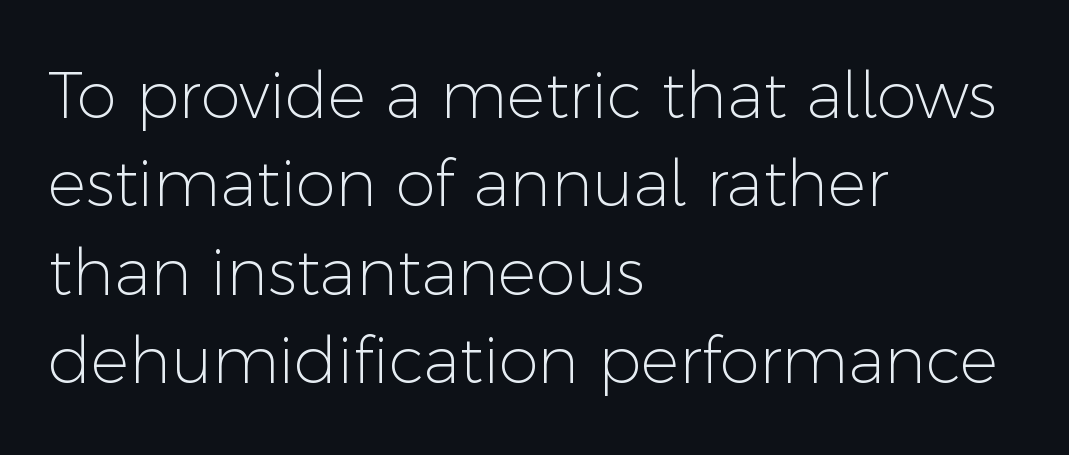
Upright lettering throughout. Check where the strokes stop: nothing finishes them off — pure sans. Notice how descenders clear the ascenders below comfortably — that's standard leading. The foot of each line stays bare and open. You could not count columns in this text — the font is proportionally spaced. Spacing between characters is what you'd get straight out of the box.
